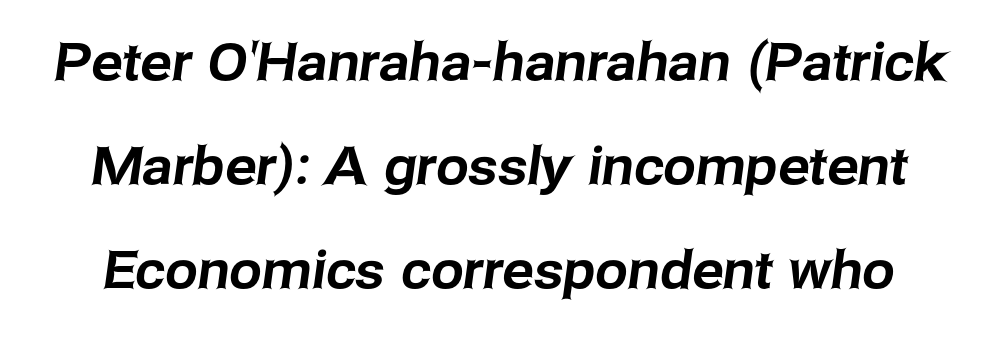
Q: Is the typeface a serif or a sans-serif typeface? A: Sans-serif.
Q: Is the text underlined? A: No.
Q: Is the spacing between letters normal or unusually wide? A: Normal.
Q: Is the spacing between lines tight, normal or loose? A: Loose.
Q: Width (condensed, normal, or wide)? A: Normal.
Q: Stroke contrast? A: Low.
Q: x-height? A: Medium.
Q: Monospaced? A: No.
